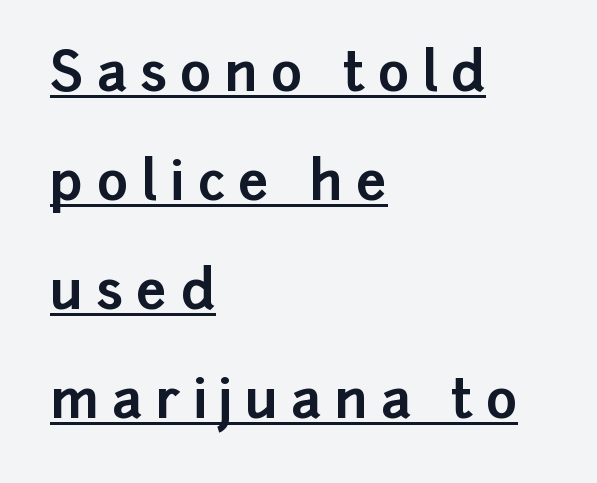
Q: Is the text bold? A: Yes.
Q: Is the text italic (slanted)? A: No, it is upright.
Q: Is the typeface a serif or a sans-serif typeface? A: Sans-serif.
Q: Is the text underlined? A: Yes.
Q: How is the paragraph aligned? A: Left-aligned.
Q: Is the spacing between letters normal or unusually wide? A: Unusually wide.
Q: Is the spacing between lines tight, normal or loose? A: Loose.
Q: Width (condensed, normal, or wide)? A: Normal.
Q: Stroke contrast? A: Low.
Q: x-height? A: Medium.
Q: Monospaced? A: No.
